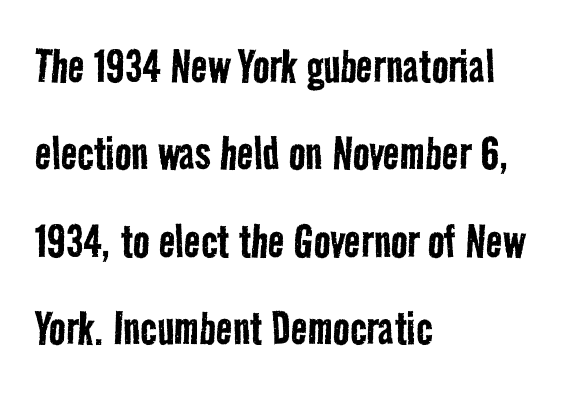
The image shows 55 px regular-weight, condensed sans-serif type; set left-aligned, normal line spacing (1.59x), normal letter spacing, not underlined; low stroke contrast and a medium x-height.
